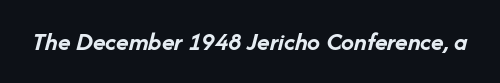
Lines of text with bare space underneath. The text carries the slant typical of an italic or oblique font. How are the letters spaced? Ordinarily, with no added tracking. Emphasis by weight is at full strength: bold.
